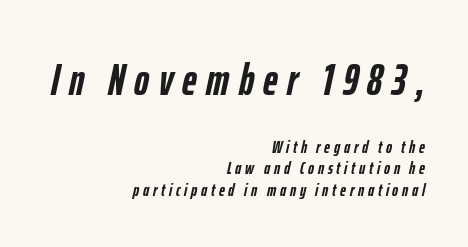
The image shows 45 px semibold, condensed type, italic (leaning right); set right-aligned, line spacing 1.18x, unusually wide letter spacing (+0.21 em), not underlined; the first (top) block is 2.5x larger; low stroke contrast and a medium x-height.
